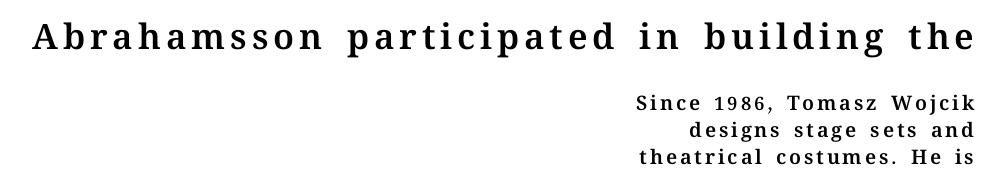
The image shows 35 px text type, upright; set right-aligned, normal line spacing (1.35x), not underlined; the first (top) block is 1.75x larger; medium stroke contrast and a medium x-height.
